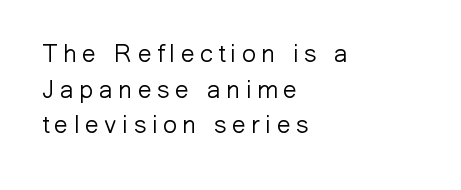
Q: Is the text bold? A: No.
Q: Is the text italic (slanted)? A: No, it is upright.
Q: Is the text underlined? A: No.
Q: How is the paragraph aligned? A: Left-aligned.
Q: Is the spacing between letters normal or unusually wide? A: Unusually wide.
Q: Is the spacing between lines tight, normal or loose? A: Normal.
